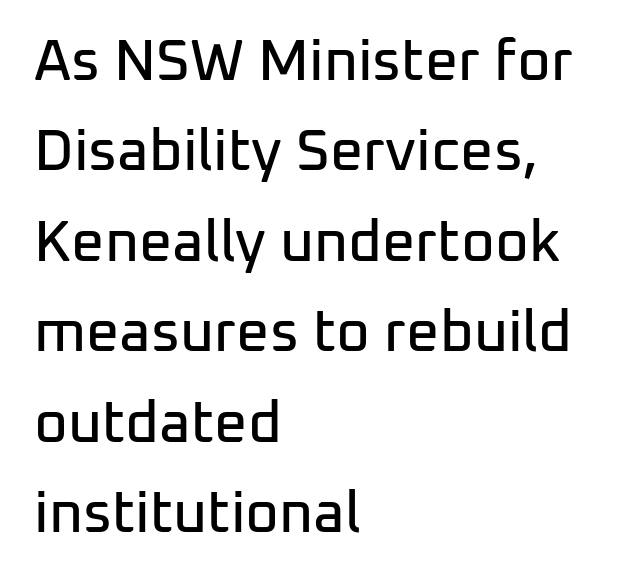
Typographically, this falls in the sans-serif category. If you measured baseline to baseline, you'd find a middling distance. Honestly, there is no underline to notice here at all. No italicization has been applied; the sample stays upright.
